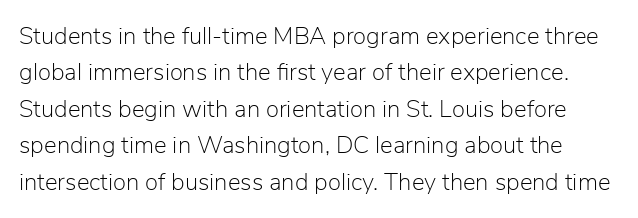
The line-height multiplier appears to be the usual default. Notice how the stems are strictly vertical — no italics here. Does extra space separate the letters? No, they use regular spacing. Nothing heavy about these letters — not bold at all. Beneath every word, the page is bare.
